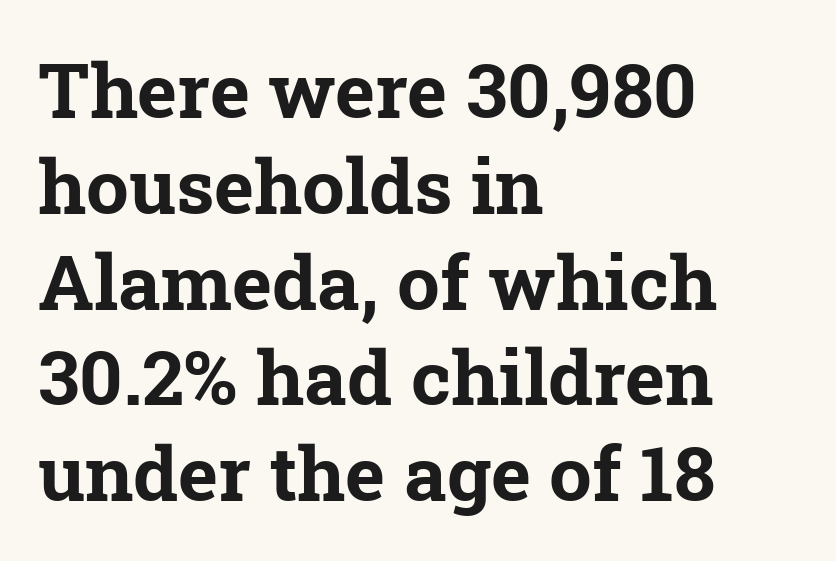
{"serif": "yes", "bold": "yes", "weight": "bold", "width": "normal", "stroke_contrast": "low", "x_height": "medium", "monospaced": "no", "underline": "no", "align": "left", "line_spacing": "normal", "line_spacing_ratio": 1.26, "letter_spacing": "normal", "letter_spacing_em": 0.0, "glyph_px": 76}
